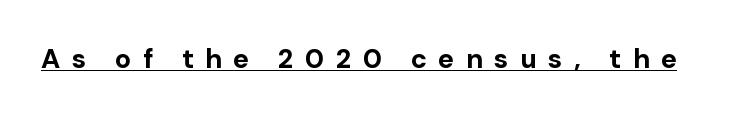
Is there an underline? Yes — a line sits under the letters. The tracking reads as deliberately expanded to a designer's eye. Posture: vertical. Strokes here are thick enough to call this a true bold.
